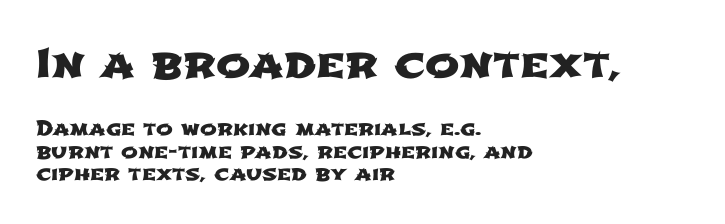
{"serif": "no", "width": "wide", "stroke_contrast": "low", "x_height": "medium", "monospaced": "no", "underline": "no", "align": "left", "line_spacing": "tight", "line_spacing_ratio": 1.13, "letter_spacing": "normal", "letter_spacing_em": 0.0, "larger_block": "first", "size_ratio": 2.05, "glyph_px": 41}
